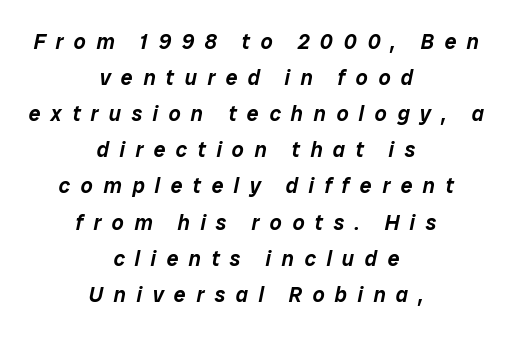
Q: Is the text italic (slanted)? A: Yes, it leans right by about 12 degrees.
Q: Is the text underlined? A: No.
Q: How is the paragraph aligned? A: Centered.
Q: Is the spacing between letters normal or unusually wide? A: Unusually wide.
